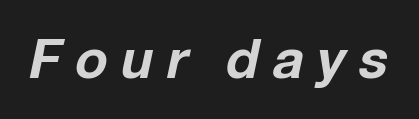
{"italic": "yes", "lean": "right", "slant_degrees": 12, "bold": "yes", "weight": "bold", "width": "normal", "stroke_contrast": "low", "x_height": "medium", "monospaced": "no", "underline": "no", "letter_spacing": "wide", "letter_spacing_em": 0.25, "glyph_px": 54}
